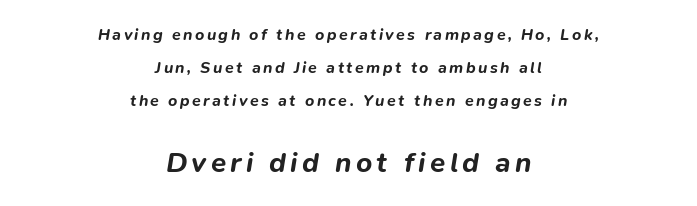
The image shows 28 px bold type, italic (leaning right); set centered, loose line spacing (2.06x), not underlined; the second (bottom) block is 1.75x larger; low stroke contrast and a medium x-height.
